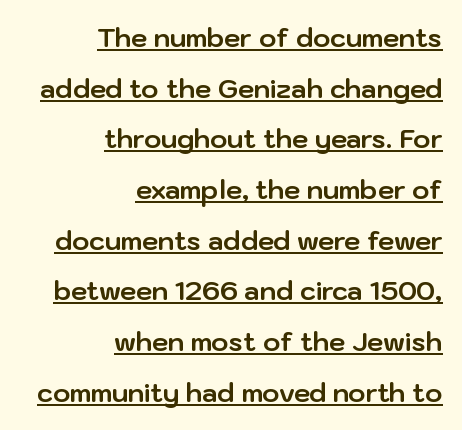
{"italic": "no", "bold": "yes", "underline": "yes", "align": "right", "line_spacing": "loose", "line_spacing_ratio": 1.95, "letter_spacing": "normal", "letter_spacing_em": 0.0, "glyph_px": 26}
